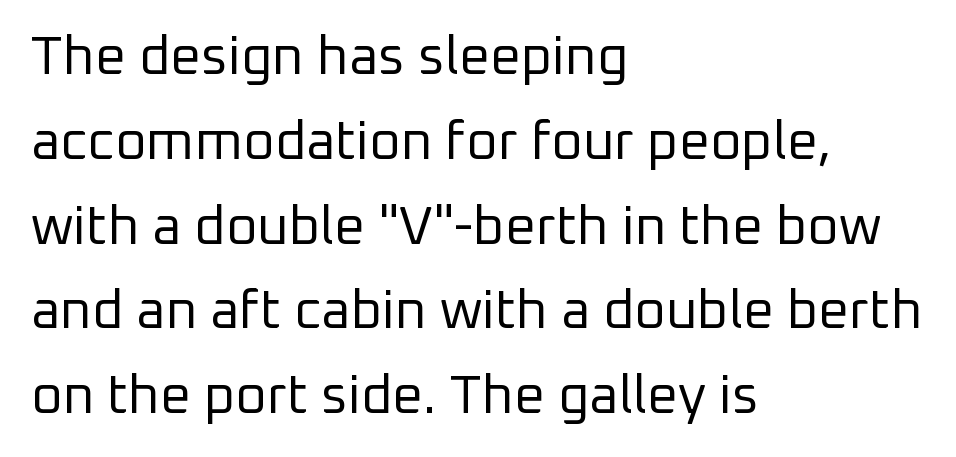
{"serif": "no", "italic": "no", "bold": "no", "weight": "regular", "width": "normal", "stroke_contrast": "low", "x_height": "medium", "monospaced": "no", "underline": "no", "align": "left", "line_spacing": "normal", "line_spacing_ratio": 1.57, "letter_spacing": "normal", "letter_spacing_em": 0.0, "glyph_px": 54}
